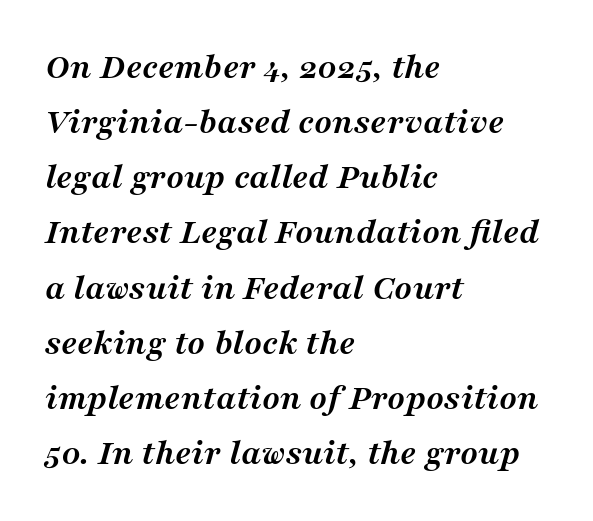
Observe the ordinary spacing: letters are neighbours, not strangers. Quick note: underline off. Emphasis by weight is at full strength: bold. Notice how descenders clear the ascenders below comfortably — that's standard leading. The rag falls on the right side of this text block.
